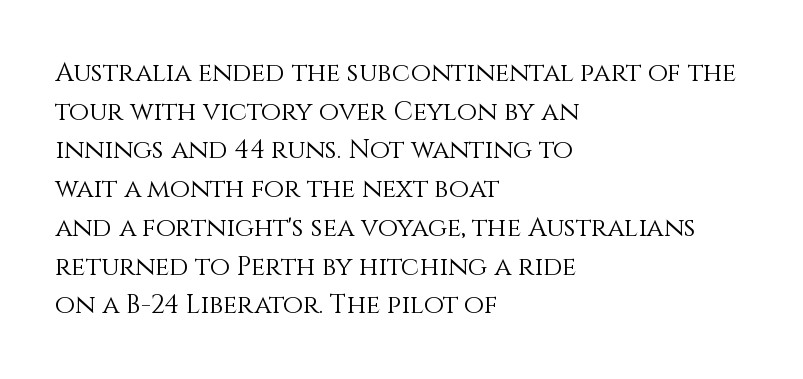
The image shows 26 px text type, upright; set left-aligned, normal line spacing (1.49x), normal letter spacing, not underlined.
